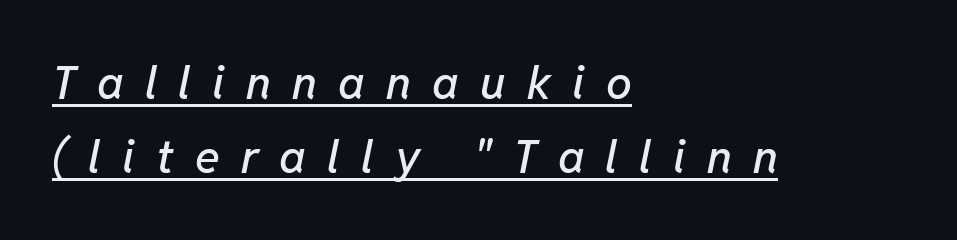
Q: Is the text italic (slanted)? A: Yes, it leans right by about 11 degrees.
Q: Is the text underlined? A: Yes.
Q: How is the paragraph aligned? A: Left-aligned.
Q: Is the spacing between letters normal or unusually wide? A: Unusually wide.
Q: Is the spacing between lines tight, normal or loose? A: Normal.
Q: Width (condensed, normal, or wide)? A: Normal.
Q: Stroke contrast? A: Low.
Q: x-height? A: Medium.
Q: Monospaced? A: No.
